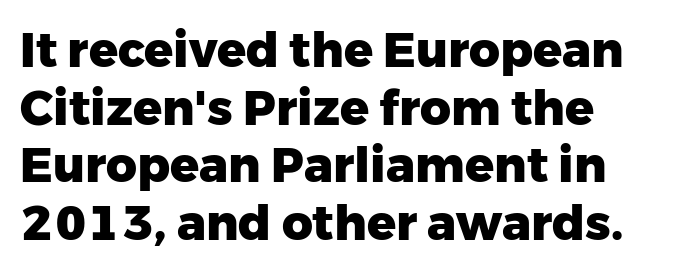
{"serif": "no", "italic": "no", "bold": "yes", "weight": "heavy", "width": "normal", "stroke_contrast": "low", "x_height": "medium", "monospaced": "no", "underline": "no", "line_spacing_ratio": 1.2, "letter_spacing": "normal", "letter_spacing_em": 0.0, "glyph_px": 48}
